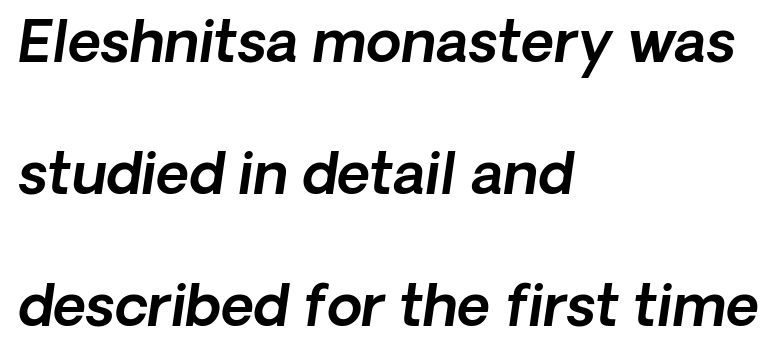
Q: Is the text italic (slanted)? A: Yes, it leans right by about 8 degrees.
Q: Is the text underlined? A: No.
Q: How is the paragraph aligned? A: Left-aligned.
Q: Is the spacing between letters normal or unusually wide? A: Normal.
Q: Is the spacing between lines tight, normal or loose? A: Loose.
Q: Width (condensed, normal, or wide)? A: Normal.
Q: x-height? A: Medium.
Q: Monospaced? A: No.
